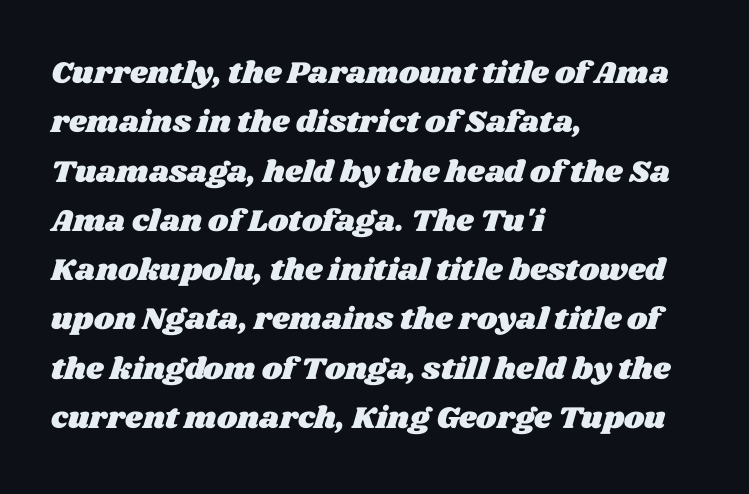
Teacher's note: observe the even left margin — that is flush-left alignment. The words here are not underlined. The space between consecutive lines is moderate. The passage shown is typed in a proportional face where columns would drift.
